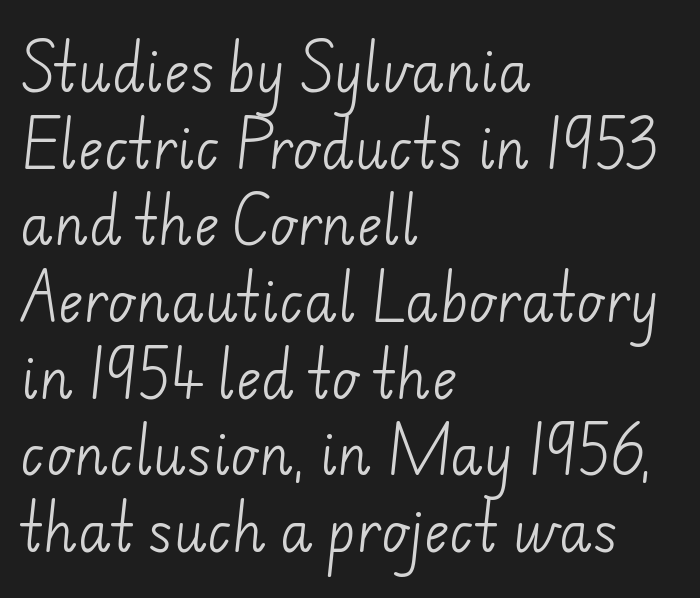
{"serif": "no", "bold": "no", "weight": "light", "width": "normal", "stroke_contrast": "low", "x_height": "small", "monospaced": "no", "underline": "no", "align": "left", "line_spacing": "normal", "line_spacing_ratio": 1.42, "letter_spacing": "normal", "letter_spacing_em": 0.0, "glyph_px": 54}
